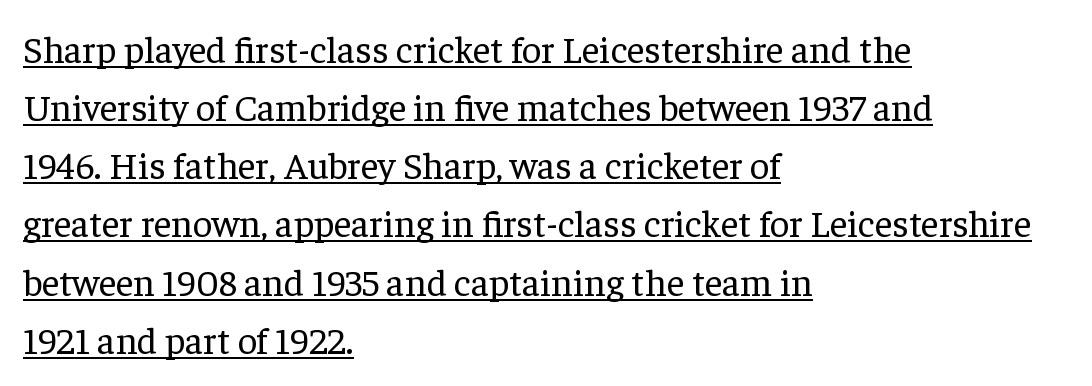
The rag falls on the right side of this text block. The letters look calm and open, with moderate or lighter stems. Spacing verdict: proportional, widths tailored to each character. Evenly set lines give the paragraph a standard silhouette. The axis of the letterforms is exactly vertical. Standard letterfit; no display-style spreading of the glyphs.
